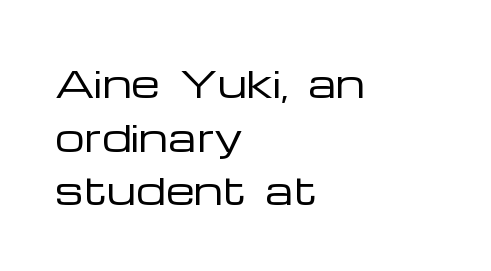
{"serif": "no", "italic": "no", "bold": "no", "weight": "regular", "width": "wide", "stroke_contrast": "low", "x_height": "medium", "monospaced": "no", "underline": "no", "align": "left", "line_spacing": "normal", "line_spacing_ratio": 1.45, "letter_spacing": "normal", "letter_spacing_em": 0.0, "glyph_px": 37}
